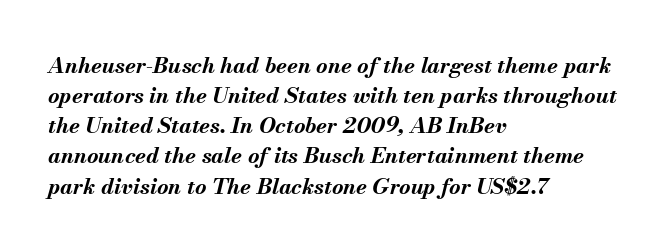
The image shows 22 px bold type, italic (leaning right); set left-aligned, normal line spacing (1.37x), normal letter spacing, not underlined.
